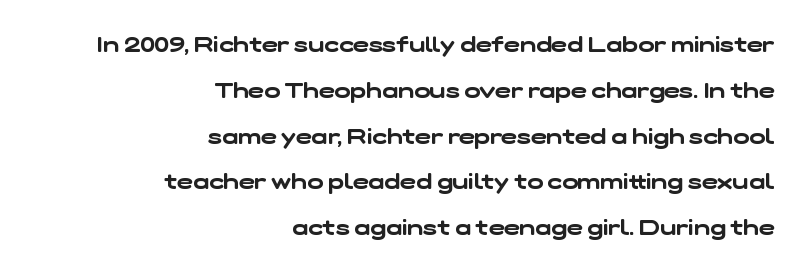
The image shows 21 px text type; set right-aligned, loose line spacing (2.18x), normal letter spacing, not underlined.
